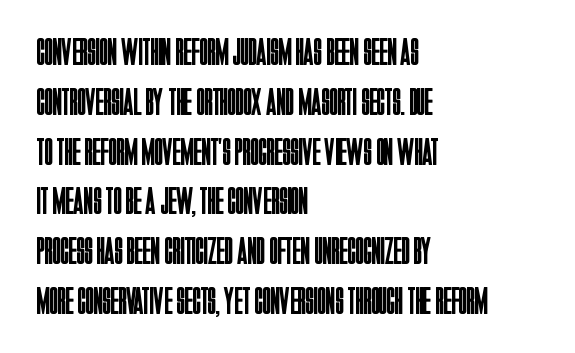
{"serif": "no", "italic": "no", "bold": "no", "weight": "regular", "width": "condensed", "stroke_contrast": "low", "x_height": "large", "monospaced": "no", "underline": "no", "align": "left", "line_spacing": "normal", "line_spacing_ratio": 1.31, "letter_spacing": "normal", "letter_spacing_em": 0.0, "glyph_px": 38}
